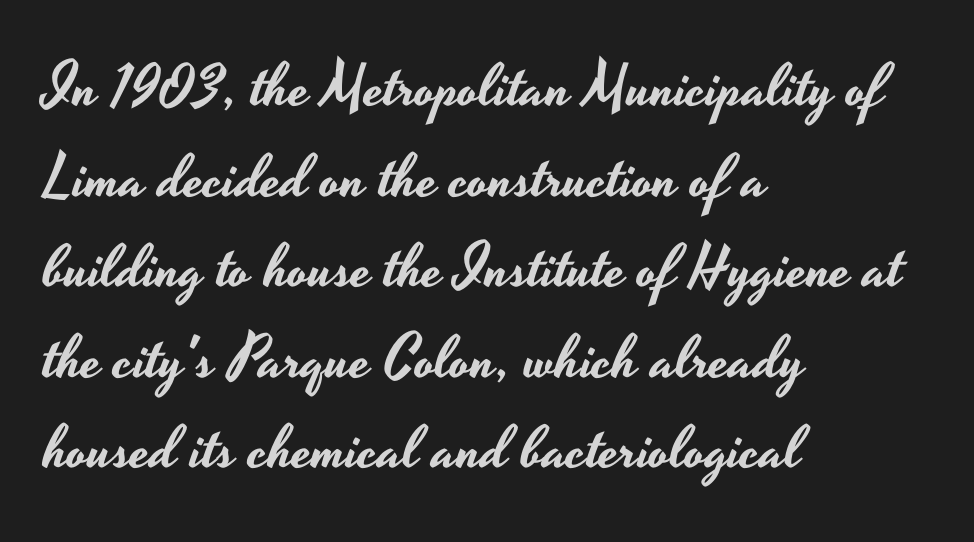
These lines are set flush left with a ragged right edge. Proportional: the letters do not fall into vertical columns. Leading: standard. Each word holds together tightly as a unit, with standard inter-letter gaps. Descenders are the only things crossing below the line.
